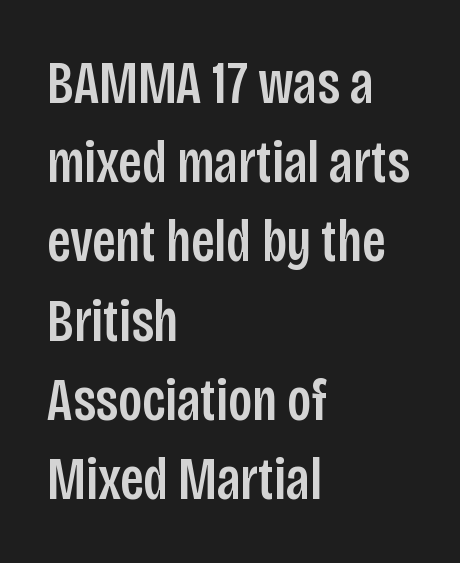
The letters advance in unequal steps, a hallmark of proportional type. To sum up the face: it is a sans, with no serifs. Quick note: interline space is typical. The passage shown is not underscored anywhere.
